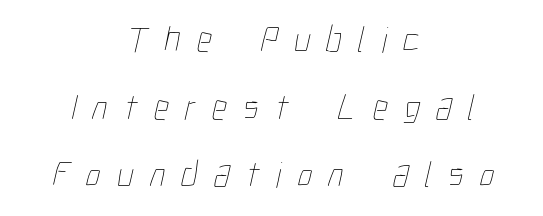
Unmarked baselines from the first word to the last. Summary of weight: not heavy and not bold. The passage shown is typed in a proportional face where columns would drift. The gaps between neighbouring characters are conspicuously large. Every row of glyphs is offset so its center matches the block's center.
